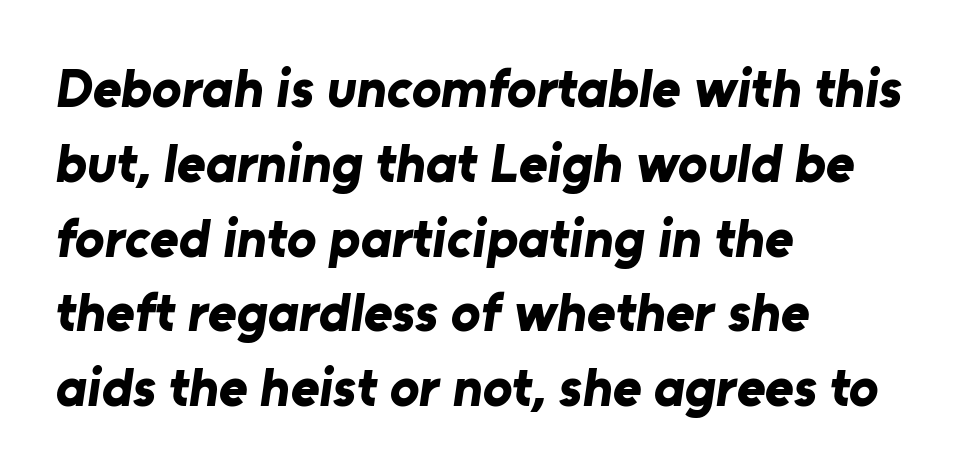
Q: Is the text bold? A: Yes.
Q: Is the typeface a serif or a sans-serif typeface? A: Sans-serif.
Q: Is the text underlined? A: No.
Q: How is the paragraph aligned? A: Left-aligned.
Q: Is the spacing between letters normal or unusually wide? A: Normal.
Q: Is the spacing between lines tight, normal or loose? A: Normal.
Q: Width (condensed, normal, or wide)? A: Normal.
Q: Stroke contrast? A: Low.
Q: x-height? A: Medium.
Q: Monospaced? A: No.
